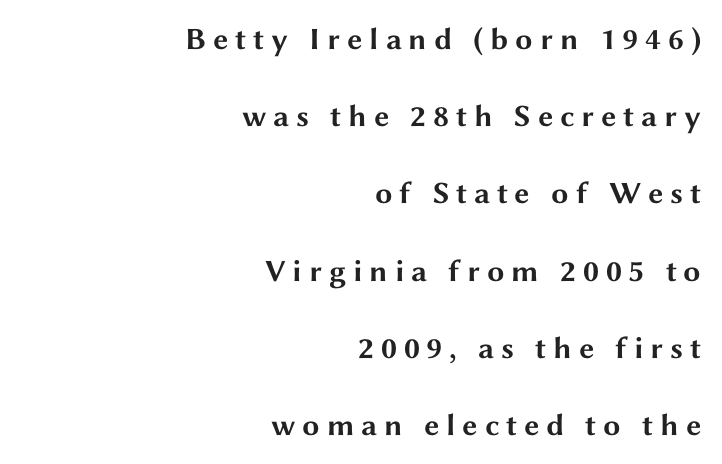
The image shows 31 px bold, wide sans-serif type, upright; set right-aligned, loose line spacing (2.49x), unusually wide letter spacing (+0.22 em), not underlined; medium stroke contrast and a medium x-height.
